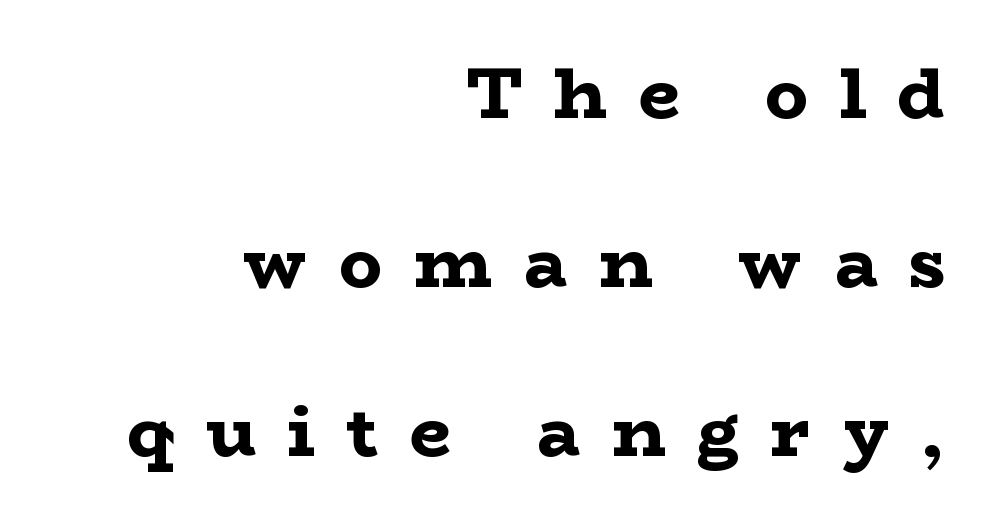
Q: Is the text bold? A: Yes.
Q: Is the text italic (slanted)? A: No, it is upright.
Q: Is the typeface a serif or a sans-serif typeface? A: Serif.
Q: Is the text underlined? A: No.
Q: How is the paragraph aligned? A: Right-aligned.
Q: Is the spacing between letters normal or unusually wide? A: Unusually wide.
Q: Is the spacing between lines tight, normal or loose? A: Loose.
Q: Width (condensed, normal, or wide)? A: Wide.
Q: Stroke contrast? A: Low.
Q: x-height? A: Medium.
Q: Monospaced? A: No.
